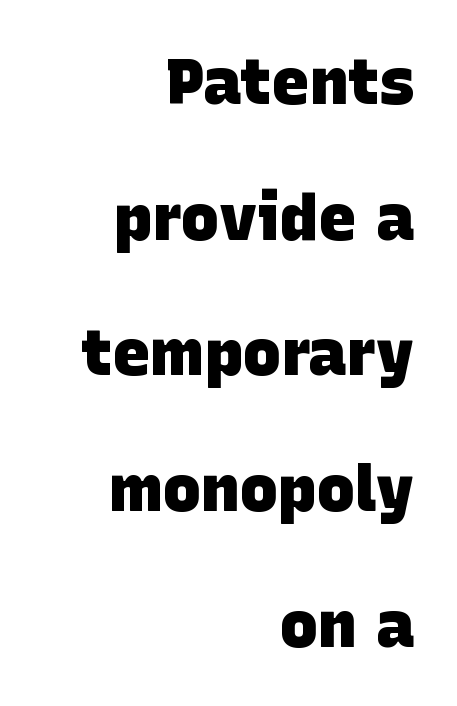
The image shows 64 px heavy sans-serif type; set right-aligned, loose line spacing (2.12x), normal letter spacing, not underlined; low stroke contrast and a large x-height.
